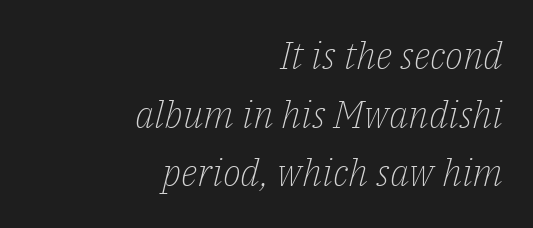
Q: Is the text bold? A: No.
Q: Is the text italic (slanted)? A: Yes, it leans right by about 14 degrees.
Q: Is the typeface a serif or a sans-serif typeface? A: Serif.
Q: Is the text underlined? A: No.
Q: How is the paragraph aligned? A: Right-aligned.
Q: Is the spacing between letters normal or unusually wide? A: Normal.
Q: Is the spacing between lines tight, normal or loose? A: Normal.
Q: Width (condensed, normal, or wide)? A: Normal.
Q: Stroke contrast? A: Low.
Q: x-height? A: Medium.
Q: Monospaced? A: No.
